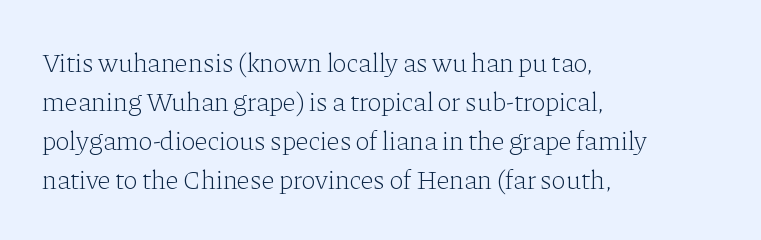
The image shows 27 px text type, upright; set left-aligned, normal line spacing (1.44x), normal letter spacing, not underlined.
